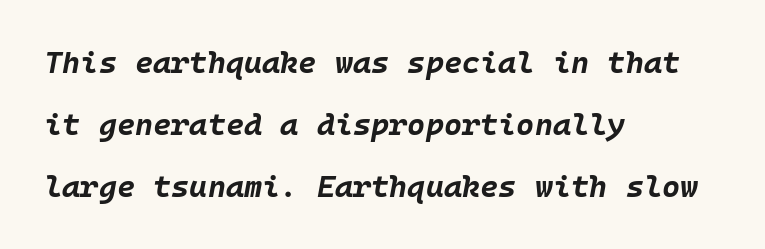
Q: Is the text bold? A: Yes.
Q: Is the text italic (slanted)? A: Yes, it leans right by about 10 degrees.
Q: Is the text underlined? A: No.
Q: How is the paragraph aligned? A: Left-aligned.
Q: Is the spacing between letters normal or unusually wide? A: Normal.
Q: Is the spacing between lines tight, normal or loose? A: Loose.
Q: Width (condensed, normal, or wide)? A: Normal.
Q: Stroke contrast? A: Low.
Q: x-height? A: Large.
Q: Monospaced? A: Yes.
